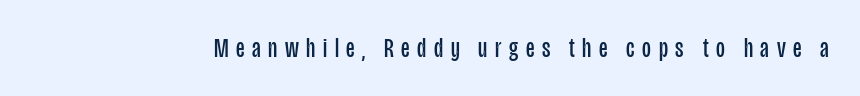
The image shows 27 px text type, upright; set unusually wide letter spacing (+0.28 em), not underlined.
